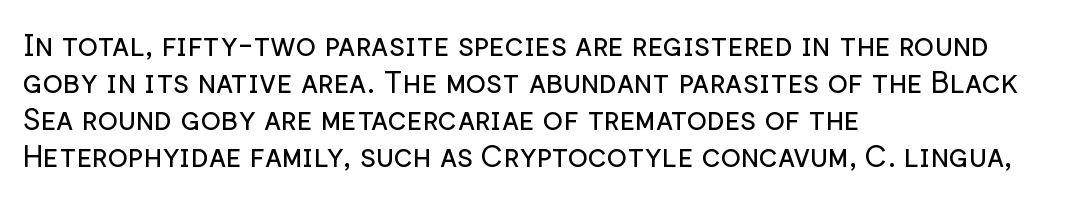
Q: Is the text bold? A: No.
Q: Is the text italic (slanted)? A: No, it is upright.
Q: Is the typeface a serif or a sans-serif typeface? A: Sans-serif.
Q: Is the text underlined? A: No.
Q: How is the paragraph aligned? A: Left-aligned.
Q: Is the spacing between letters normal or unusually wide? A: Normal.
Q: Width (condensed, normal, or wide)? A: Normal.
Q: Stroke contrast? A: Low.
Q: x-height? A: Medium.
Q: Monospaced? A: No.
